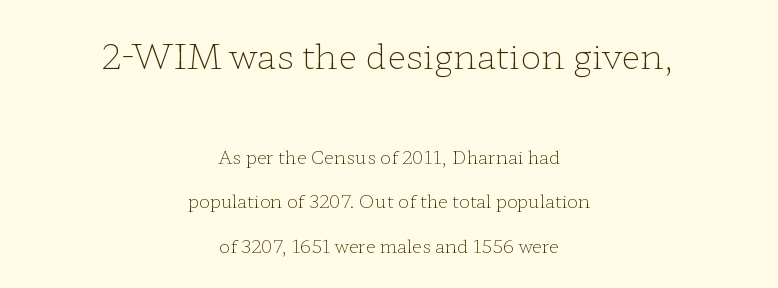
Spacing verdict: proportional, widths tailored to each character. Serifs: yes, visible at the terminals of the letterforms. These two chunks differ in scale, with the top chunk taking the larger measure. A typesetter would call this zero additional tracking. Ascenders rise straight up at ninety degrees. Widely set lines give the paragraph a tall, airy silhouette.
